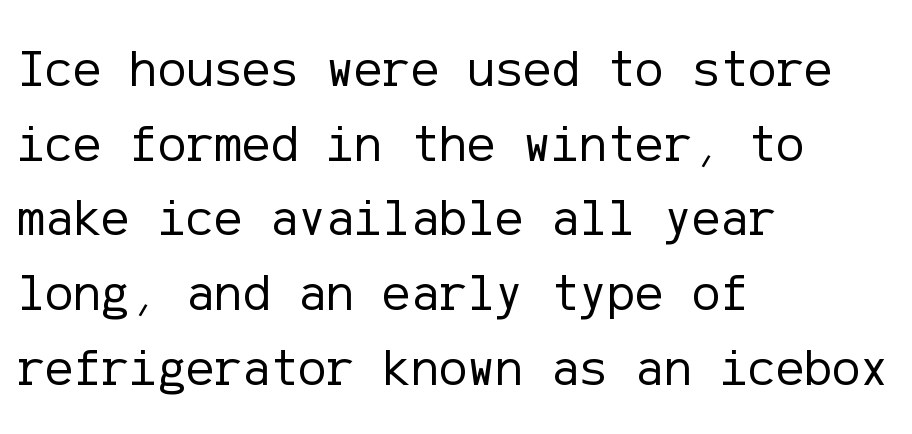
Q: Is the text bold? A: No.
Q: Is the text italic (slanted)? A: No, it is upright.
Q: Is the typeface a serif or a sans-serif typeface? A: Sans-serif.
Q: Is the text underlined? A: No.
Q: How is the paragraph aligned? A: Left-aligned.
Q: Is the spacing between letters normal or unusually wide? A: Normal.
Q: Is the spacing between lines tight, normal or loose? A: Normal.
Q: Width (condensed, normal, or wide)? A: Normal.
Q: Stroke contrast? A: Low.
Q: x-height? A: Medium.
